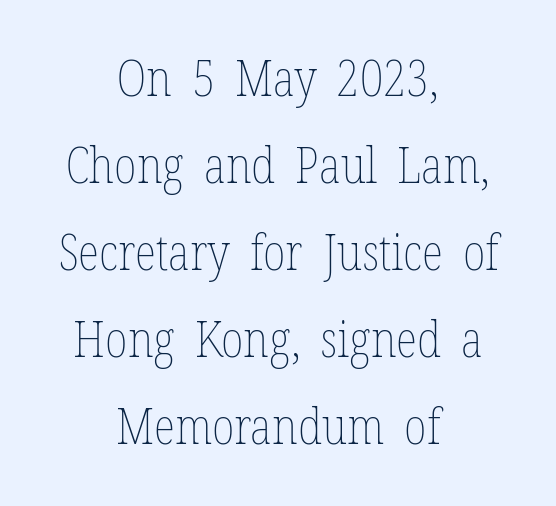
The image shows 50 px thin, condensed type, upright; set centered, line spacing 1.74x, normal letter spacing, not underlined; low stroke contrast and a medium x-height.
